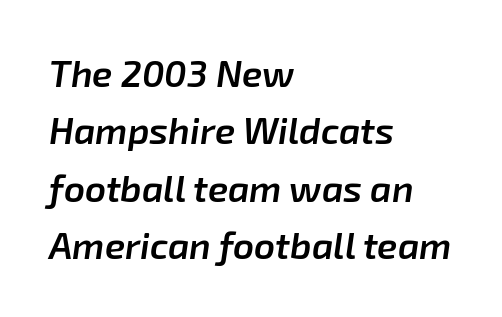
The image shows 37 px semibold type, italic (leaning right); set left-aligned, normal line spacing (1.55x), normal letter spacing, not underlined; low stroke contrast and a medium x-height.
